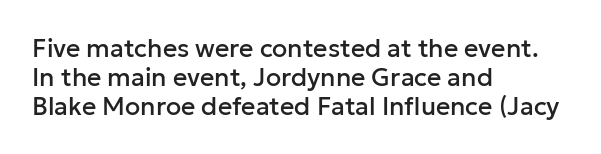
The gaps between neighbouring characters are ordinary and unremarkable. Tall strokes in this sample are plumb rather than angled. The specimen omits any rule beneath the text block's lines. One-word summary of the alignment: left.
